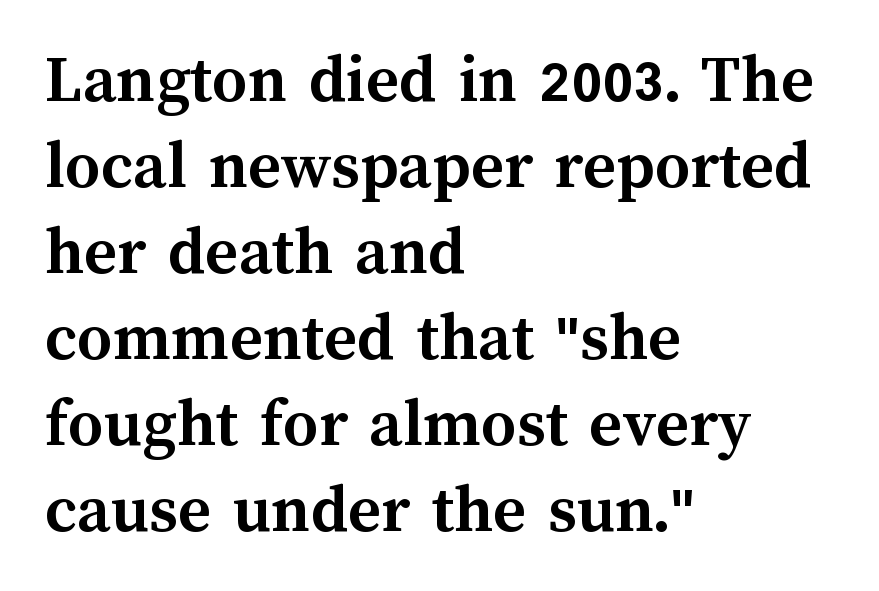
Anything drawn beneath the words? Only blank space. The letters are bold, with thick, heavy strokes. This rendering uses left alignment, leaving the right contour irregular. Is this a fixed-width face? No — the glyphs have proportional, varying widths. Default kerning and tracking; the words read as compact shapes.
